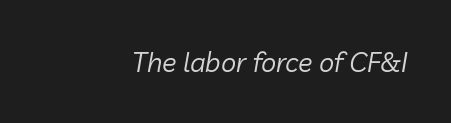
Q: Is the text bold? A: No.
Q: Is the text italic (slanted)? A: Yes, it leans right by about 10 degrees.
Q: Is the text underlined? A: No.
Q: Is the spacing between letters normal or unusually wide? A: Normal.
